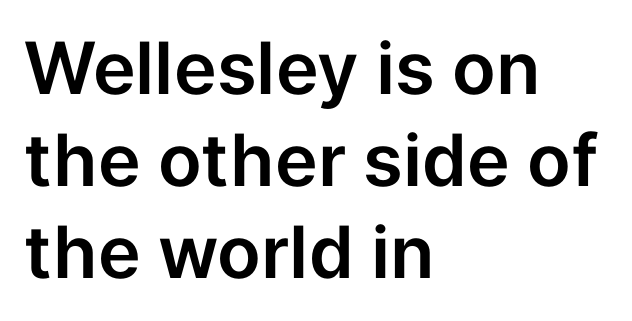
Q: Is the text italic (slanted)? A: No, it is upright.
Q: Is the typeface a serif or a sans-serif typeface? A: Sans-serif.
Q: Is the text underlined? A: No.
Q: How is the paragraph aligned? A: Left-aligned.
Q: Is the spacing between letters normal or unusually wide? A: Normal.
Q: Is the spacing between lines tight, normal or loose? A: Normal.
Q: Width (condensed, normal, or wide)? A: Normal.
Q: Stroke contrast? A: Low.
Q: x-height? A: Medium.
Q: Monospaced? A: No.
